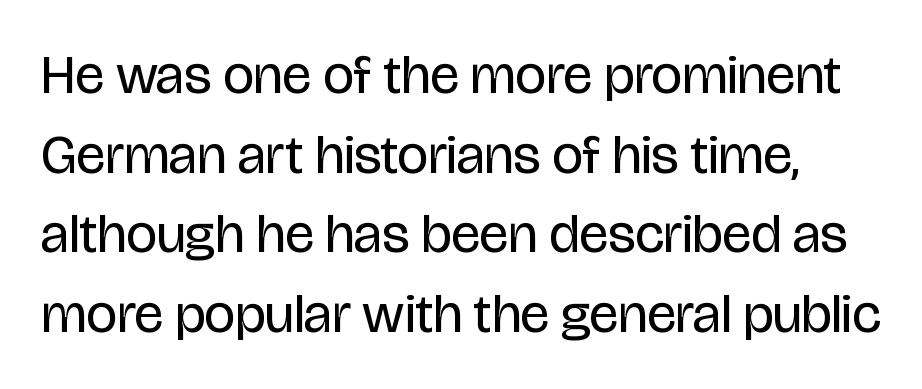
Rule under the text: the space is simply empty. Rows of type keep a routine distance in the vertical direction. Proportional: the letters do not fall into vertical columns. These lines keep a tight, regular rhythm from letter to letter. Summary of weight: not heavy and not bold.
